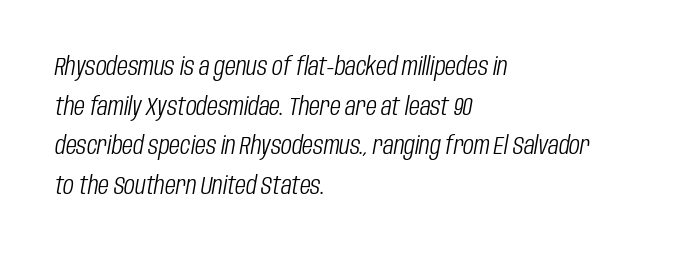
{"italic": "yes", "lean": "right", "slant_degrees": 10, "bold": "no", "underline": "no", "align": "left", "line_spacing": "normal", "line_spacing_ratio": 1.59, "letter_spacing": "normal", "letter_spacing_em": 0.0, "glyph_px": 25}
